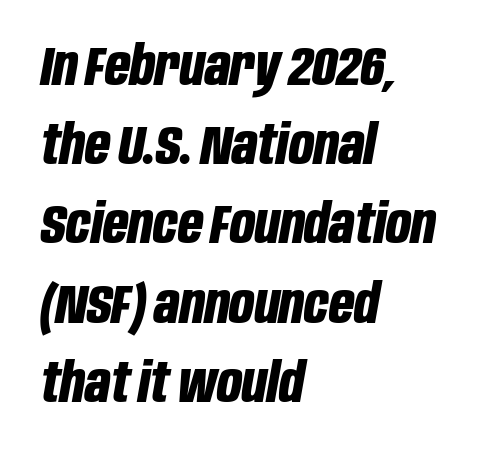
{"italic": "yes", "lean": "right", "slant_degrees": 10, "bold": "yes", "weight": "bold", "width": "condensed", "stroke_contrast": "low", "x_height": "large", "monospaced": "no", "underline": "no", "align": "left", "line_spacing": "normal", "line_spacing_ratio": 1.44, "letter_spacing": "normal", "letter_spacing_em": 0.0, "glyph_px": 55}
